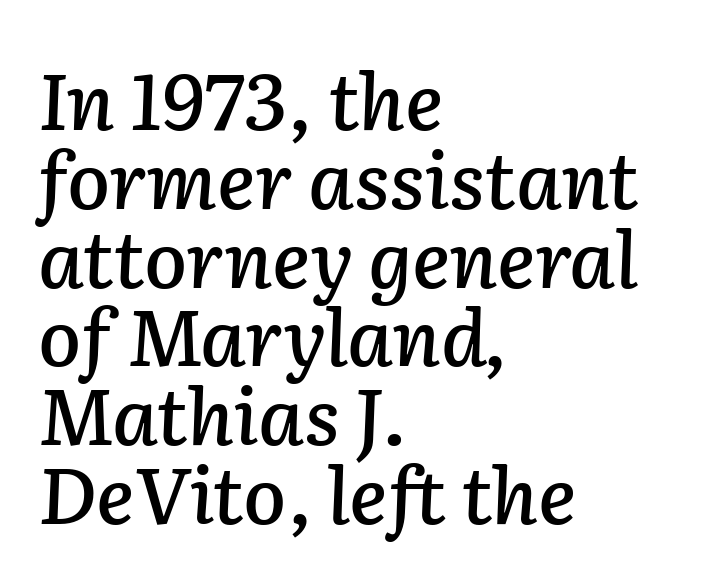
The image shows 78 px text type, italic (leaning right); set left-aligned, tight line spacing (1.01x), normal letter spacing, not underlined; low stroke contrast and a medium x-height.
